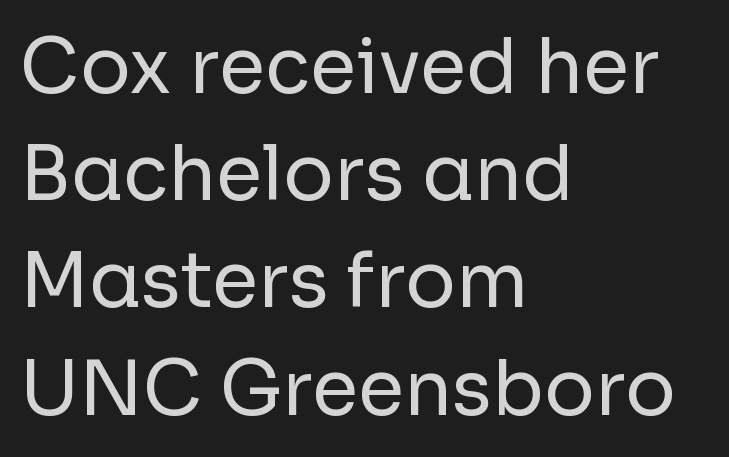
The horizontal fit of the characters is conventional and even. Glance below the letters and you will spot only blank space. Is there any slant? The stems are plumb. Caption: multi-line text, flush left, ragged right. Spacing verdict: proportional, widths tailored to each character.
